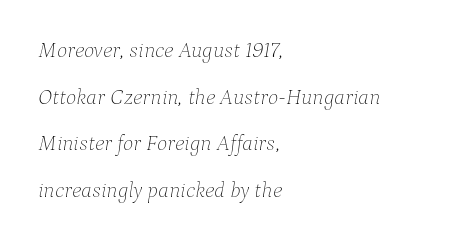
The designer dialed line spacing up above the default. The passage is arranged the way most books set body copy — flush left. The glyphs are unaccompanied by any horizontal stroke below them. Letter spacing: default.
